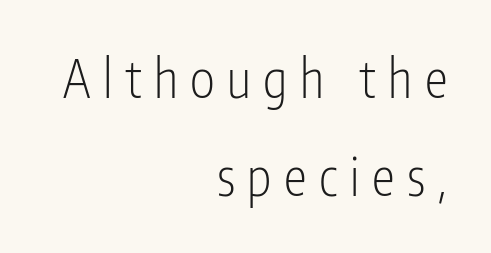
Q: Is the text bold? A: No.
Q: Is the text italic (slanted)? A: No, it is upright.
Q: Is the typeface a serif or a sans-serif typeface? A: Sans-serif.
Q: Is the text underlined? A: No.
Q: How is the paragraph aligned? A: Right-aligned.
Q: Is the spacing between letters normal or unusually wide? A: Unusually wide.
Q: Width (condensed, normal, or wide)? A: Condensed.
Q: Stroke contrast? A: Low.
Q: x-height? A: Medium.
Q: Monospaced? A: No.
